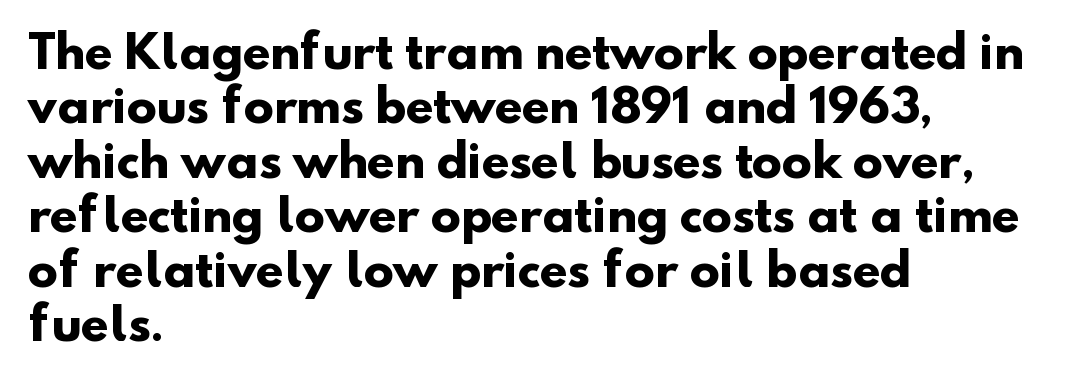
Emphasis by weight is at full strength: bold. The text was rendered using a sans face with plain stroke endings. The strip under each line holds only bare page. The rendering anchors every line to the left-hand side. There is no visible air inserted between adjacent glyphs. Proportional: the letters do not fall into vertical columns.
